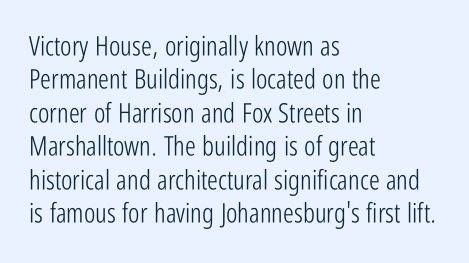
No letter is thick-stroked: the sample isn't bold. This rendering leaves character spacing at its baseline value. A bare baseline throughout the passage. Line beginnings align vertically; line endings do not. This sample uses an upright cut, with every glyph sitting square on the baseline.
